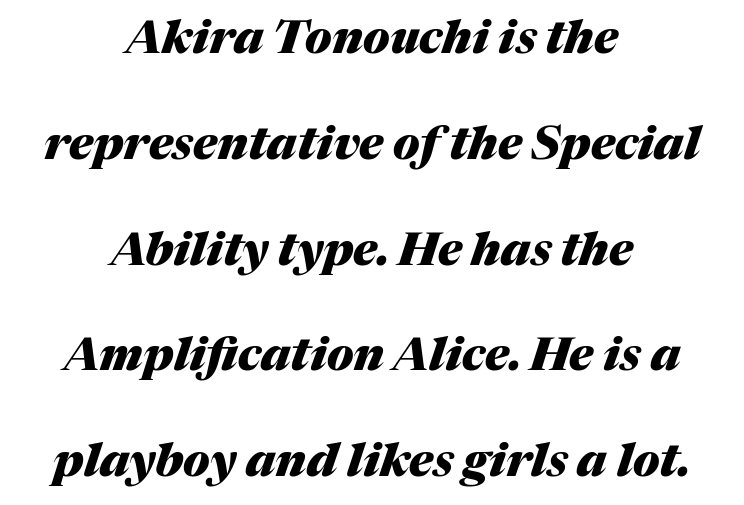
The image shows 46 px heavy type, italic (leaning right); set centered, loose line spacing (2.3x), normal letter spacing, not underlined; medium stroke contrast and a medium x-height.
